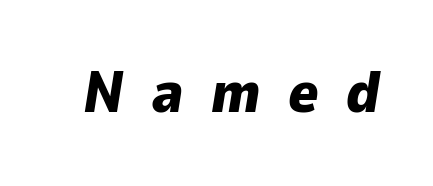
Q: Is the text bold? A: Yes.
Q: Is the text italic (slanted)? A: Yes, it leans right by about 9 degrees.
Q: Is the text underlined? A: No.
Q: Is the spacing between letters normal or unusually wide? A: Unusually wide.
Q: Width (condensed, normal, or wide)? A: Normal.
Q: Stroke contrast? A: Low.
Q: x-height? A: Medium.
Q: Monospaced? A: No.
